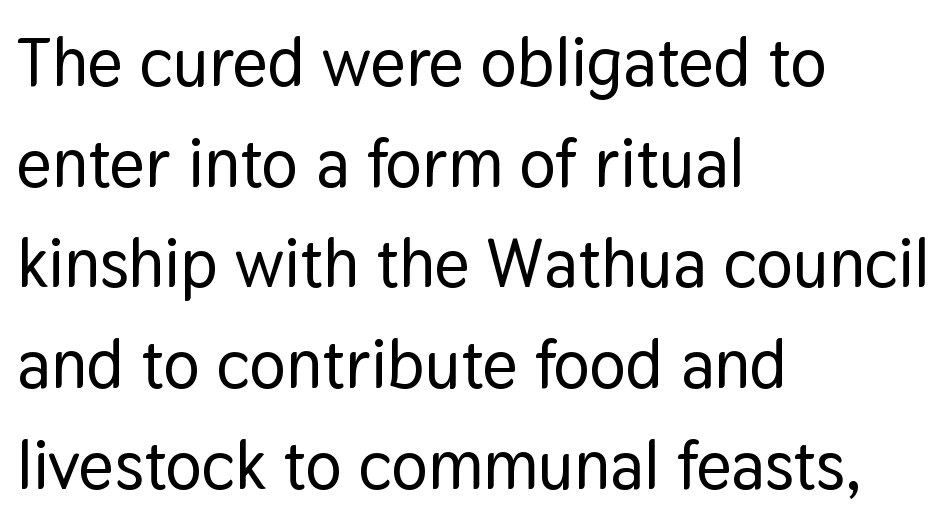
{"serif": "no", "italic": "no", "width": "normal", "stroke_contrast": "low", "x_height": "medium", "monospaced": "no", "underline": "no", "align": "left", "line_spacing": "normal", "line_spacing_ratio": 1.48, "letter_spacing": "normal", "letter_spacing_em": 0.0, "glyph_px": 68}
